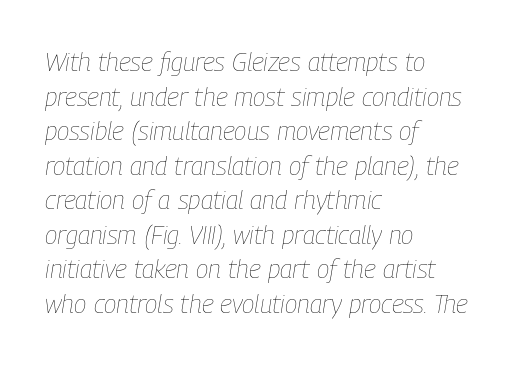
The image shows 26 px text type, italic (leaning right); set left-aligned, normal line spacing (1.33x), normal letter spacing, not underlined.
